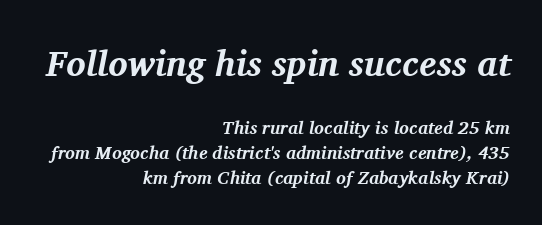
The image shows 36 px bold serif type, italic (leaning right); set right-aligned, normal line spacing (1.41x), normal letter spacing, not underlined; the first (top) block is 2.0x larger; medium stroke contrast and a medium x-height.
